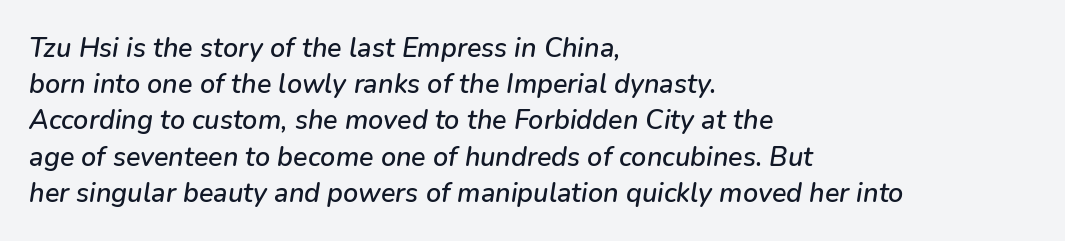
How are the letters spaced? Ordinarily, with no added tracking. The baseline area is clear. Compared with ordinary roman type, these characters are visibly tilted. Baseline-to-baseline distance is the conventional proportion of letter height.
